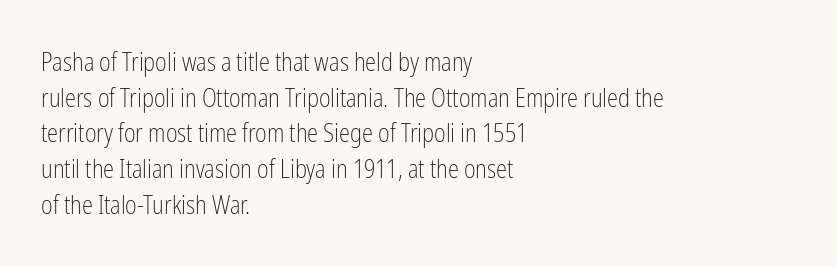
{"italic": "no", "bold": "no", "underline": "no", "align": "left", "line_spacing": "normal", "line_spacing_ratio": 1.43, "letter_spacing": "normal", "letter_spacing_em": 0.0, "glyph_px": 25}
